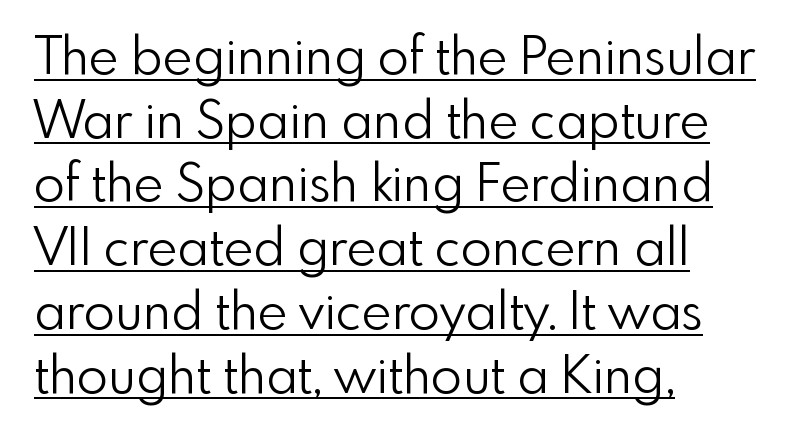
The image shows 51 px light sans-serif type, upright; set left-aligned, normal line spacing (1.25x), normal letter spacing, underlined; a small x-height.
